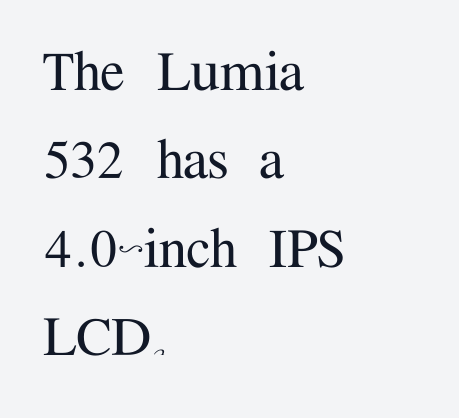
{"serif": "yes", "italic": "no", "width": "normal", "stroke_contrast": "medium", "x_height": "medium", "monospaced": "no", "underline": "no", "align": "left", "line_spacing": "normal", "line_spacing_ratio": 1.36, "letter_spacing": "normal", "letter_spacing_em": 0.0, "glyph_px": 65}
